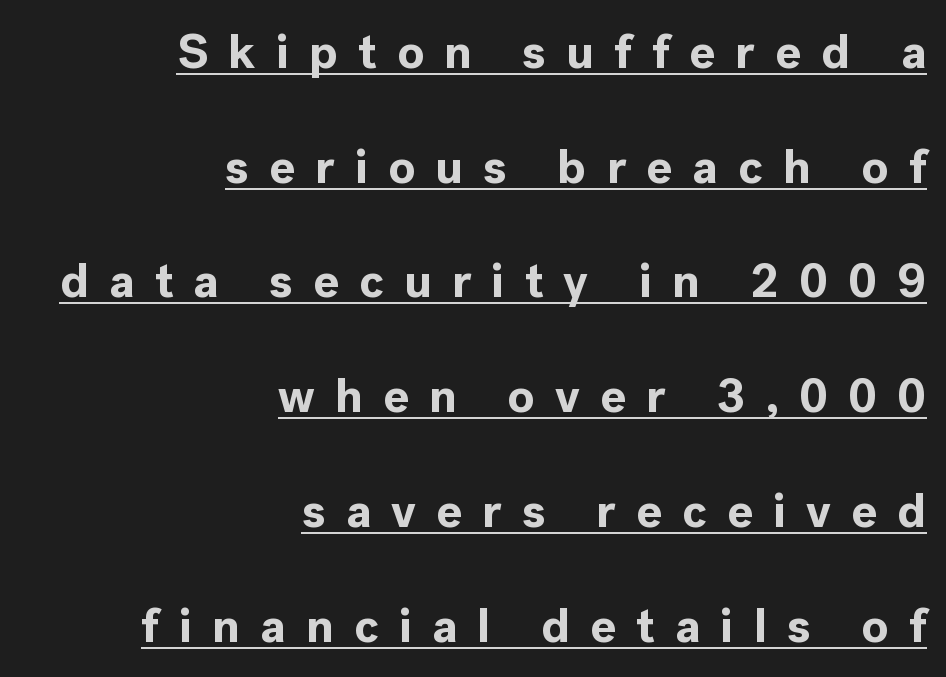
Set as a true bold cut, around the 700 mark. The tracking reads as deliberately expanded to a designer's eye. Underlining? Definitely there. Letterform terminals end flat and unadorned throughout the passage. Horizontal bands of white between lines are thick stripes. Horizontal alignment here is rightward, an uncommon choice for prose.
